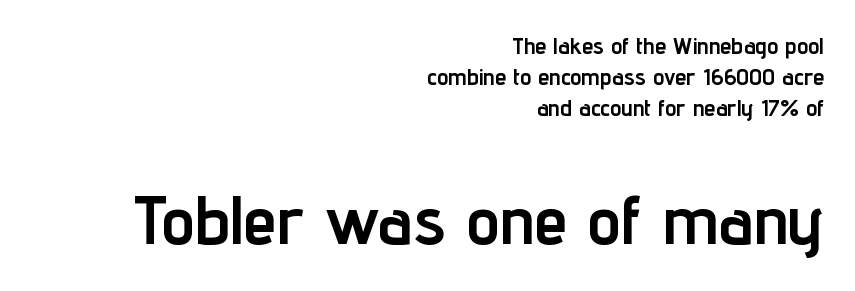
Q: Is the text bold? A: Yes.
Q: Is the text italic (slanted)? A: No, it is upright.
Q: Is the typeface a serif or a sans-serif typeface? A: Sans-serif.
Q: Is the text underlined? A: No.
Q: How is the paragraph aligned? A: Right-aligned.
Q: Is the spacing between letters normal or unusually wide? A: Normal.
Q: Is the spacing between lines tight, normal or loose? A: Normal.
Q: Which block of text is set in a larger size, the first (top) or the second (bottom)? A: The second (bottom) one.
Q: Width (condensed, normal, or wide)? A: Condensed.
Q: Stroke contrast? A: Low.
Q: x-height? A: Medium.
Q: Monospaced? A: No.
